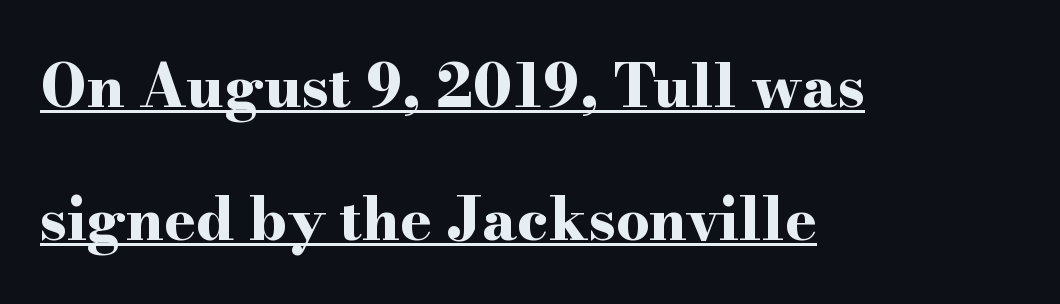
Q: Is the text bold? A: Yes.
Q: Is the text italic (slanted)? A: No, it is upright.
Q: Is the typeface a serif or a sans-serif typeface? A: Serif.
Q: Is the text underlined? A: Yes.
Q: How is the paragraph aligned? A: Left-aligned.
Q: Is the spacing between letters normal or unusually wide? A: Normal.
Q: Is the spacing between lines tight, normal or loose? A: Loose.
Q: Width (condensed, normal, or wide)? A: Wide.
Q: Stroke contrast? A: High.
Q: x-height? A: Small.
Q: Monospaced? A: No.
